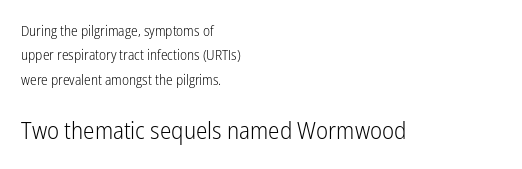
Horizontally, the lines are justified to the leading edge only. When letters stand straight like this, we call the style roman or upright. Heaviness? Minimal to ordinary, like unemphasized prose. The rendering enlarges the type as you move from the upper chunk to the lower.
